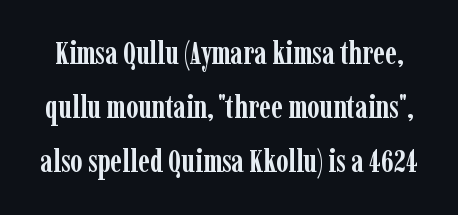
The image shows 31 px semibold, condensed serif type, upright; set line spacing 1.75x, normal letter spacing, not underlined; low stroke contrast and a medium x-height.
